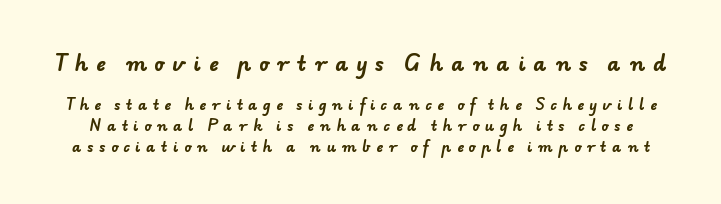
Block one is the big one; block two sits smaller underneath. In terms of leading, this rendering sits right in the middle. The tracking reads as deliberately expanded to a designer's eye. The foot of each line stays bare and open. How heavy is the stroke? Heavy — this is a bold.
